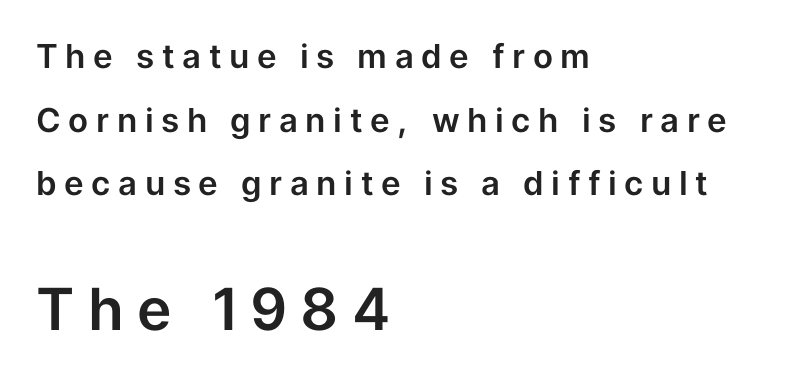
{"serif": "no", "italic": "no", "width": "normal", "stroke_contrast": "low", "x_height": "medium", "monospaced": "no", "underline": "no", "align": "left", "line_spacing": "loose", "line_spacing_ratio": 1.93, "letter_spacing": "wide", "letter_spacing_em": 0.23, "larger_block": "second", "size_ratio": 1.76, "glyph_px": 58}
